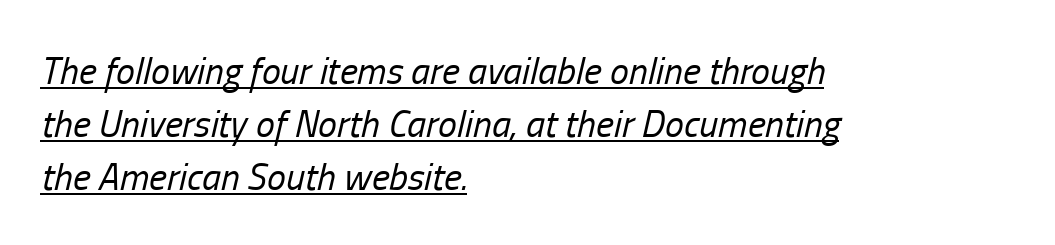
Summary of weight: not heavy and not bold. The face used here is proportionally spaced, like ordinary book or web type. You can tell it's italic because the verticals aren't actually vertical. In terms of leading, this rendering sits right in the middle. A typesetter would call this zero additional tracking.
